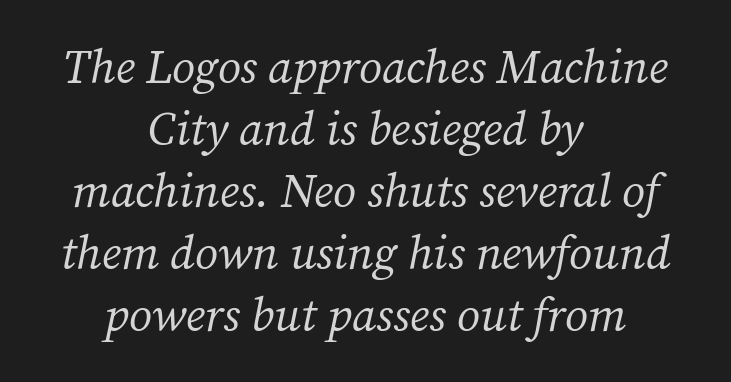
{"serif": "yes", "italic": "yes", "lean": "right", "slant_degrees": 12, "bold": "no", "weight": "regular", "width": "normal", "stroke_contrast": "medium", "x_height": "medium", "monospaced": "no", "underline": "no", "align": "center", "line_spacing": "normal", "line_spacing_ratio": 1.32, "letter_spacing": "normal", "letter_spacing_em": 0.0, "glyph_px": 47}
